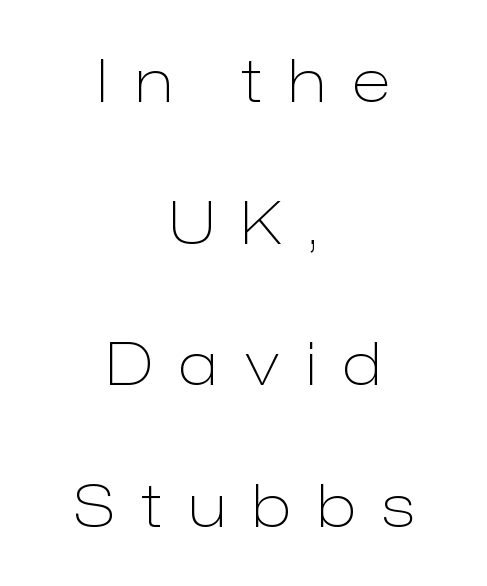
{"serif": "no", "italic": "no", "bold": "no", "weight": "light", "width": "normal", "stroke_contrast": "low", "x_height": "medium", "monospaced": "no", "underline": "no", "align": "center", "line_spacing": "loose", "line_spacing_ratio": 2.4, "letter_spacing": "wide", "letter_spacing_em": 0.46, "glyph_px": 59}
